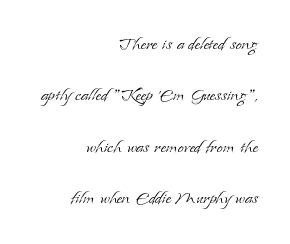
Q: Is the text bold? A: No.
Q: Is the text italic (slanted)? A: Yes.
Q: Is the text underlined? A: No.
Q: How is the paragraph aligned? A: Right-aligned.
Q: Is the spacing between letters normal or unusually wide? A: Normal.
Q: Is the spacing between lines tight, normal or loose? A: Loose.
